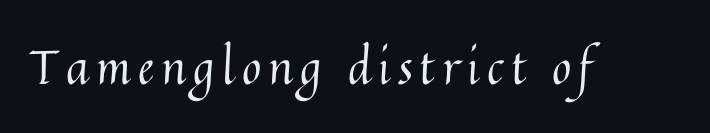
The passage shown is typed in a proportional face where columns would drift. These glyphs show unthickened strokes, regular width or finer. A bare baseline throughout the passage.
